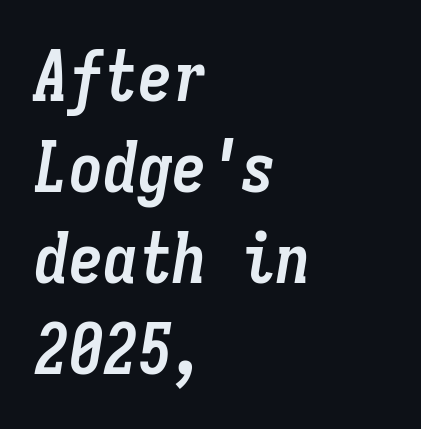
The face used here is monospaced, like something from a code editor. The specimen omits any rule beneath the text block's lines. Where is the straight margin? On the left. This sample uses plain, unmodified letter spacing.
